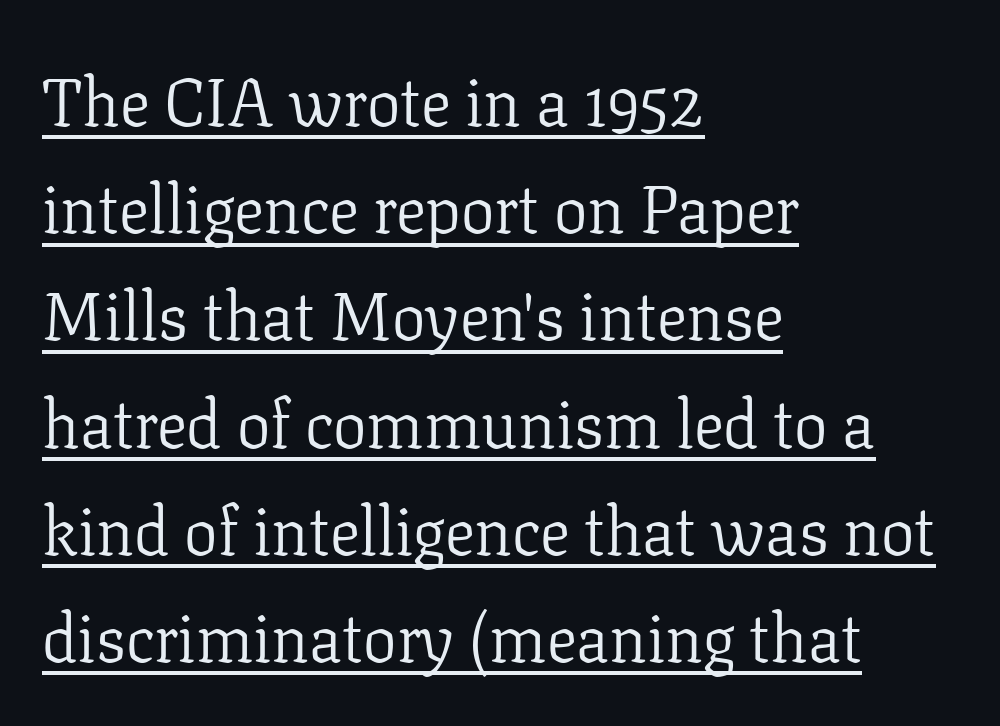
Baseline-to-baseline distance is the conventional proportion of letter height. Line starts are locked; line ends wander. The axis of the letterforms is exactly vertical. Unlike a clean sans, this face finishes its strokes with serifs.
